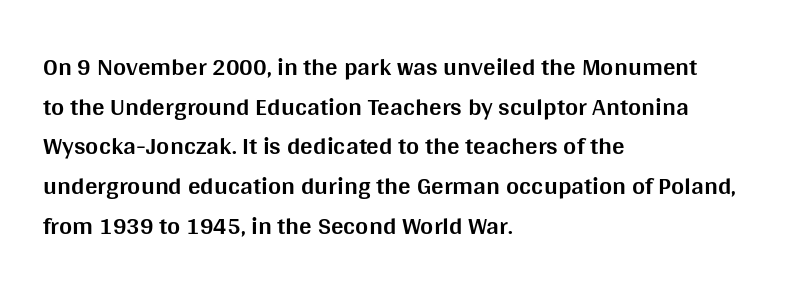
{"italic": "no", "bold": "yes", "underline": "no", "align": "left", "line_spacing": "normal", "line_spacing_ratio": 1.59, "letter_spacing": "normal", "letter_spacing_em": 0.0, "glyph_px": 25}
